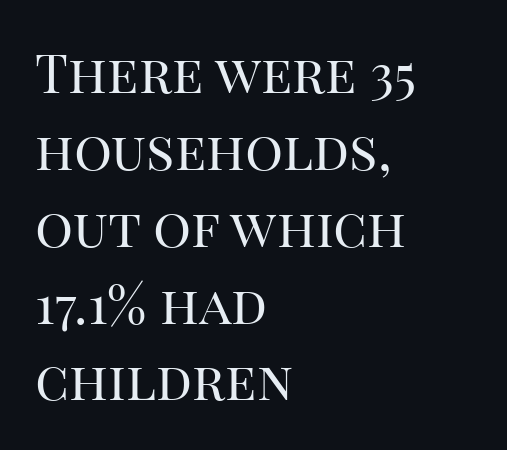
The image shows 53 px regular-weight serif type, upright; set left-aligned, normal line spacing (1.45x), normal letter spacing, not underlined; high stroke contrast and a large x-height.
